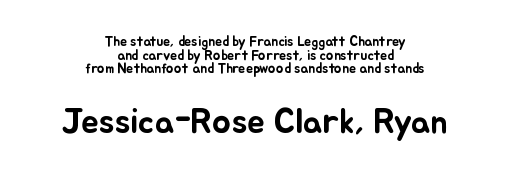
Q: Is the text italic (slanted)? A: No, it is upright.
Q: Is the text underlined? A: No.
Q: How is the paragraph aligned? A: Centered.
Q: Is the spacing between letters normal or unusually wide? A: Normal.
Q: Is the spacing between lines tight, normal or loose? A: Tight.
Q: Which block of text is set in a larger size, the first (top) or the second (bottom)? A: The second (bottom) one.
Q: Width (condensed, normal, or wide)? A: Normal.
Q: Stroke contrast? A: Low.
Q: x-height? A: Small.
Q: Monospaced? A: No.
